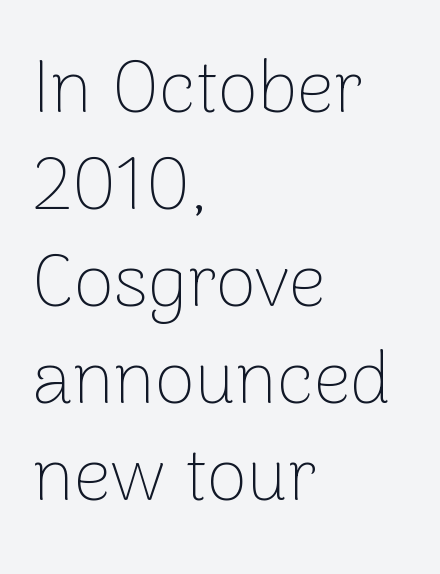
The image shows 74 px thin sans-serif type, upright; set left-aligned, normal line spacing (1.31x), normal letter spacing, not underlined; low stroke contrast and a medium x-height.
